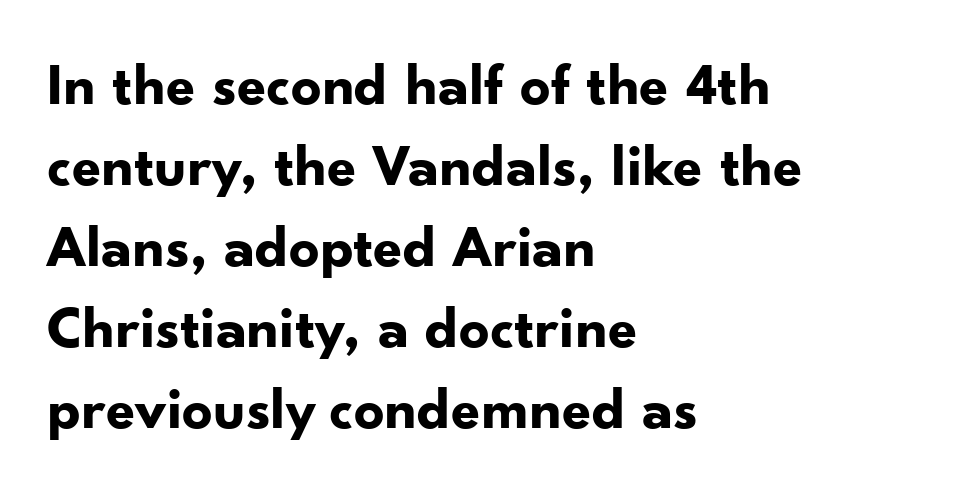
Q: Is the text bold? A: Yes.
Q: Is the text italic (slanted)? A: No, it is upright.
Q: Is the typeface a serif or a sans-serif typeface? A: Sans-serif.
Q: Is the text underlined? A: No.
Q: How is the paragraph aligned? A: Left-aligned.
Q: Is the spacing between letters normal or unusually wide? A: Normal.
Q: Is the spacing between lines tight, normal or loose? A: Normal.
Q: Width (condensed, normal, or wide)? A: Normal.
Q: Stroke contrast? A: Low.
Q: x-height? A: Small.
Q: Monospaced? A: No.
